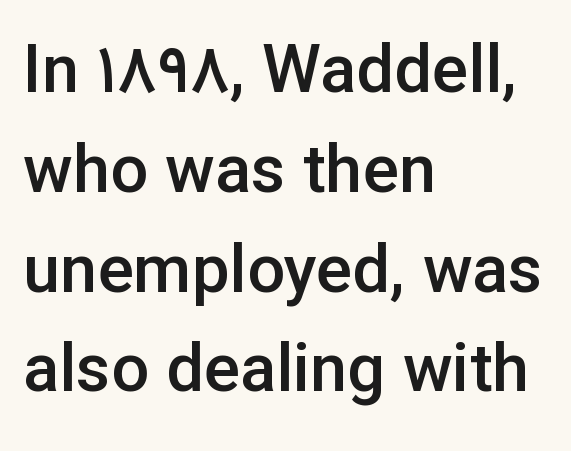
The image shows 67 px semibold sans-serif type, upright; set left-aligned, normal line spacing (1.49x), normal letter spacing, not underlined; low stroke contrast and a medium x-height.
